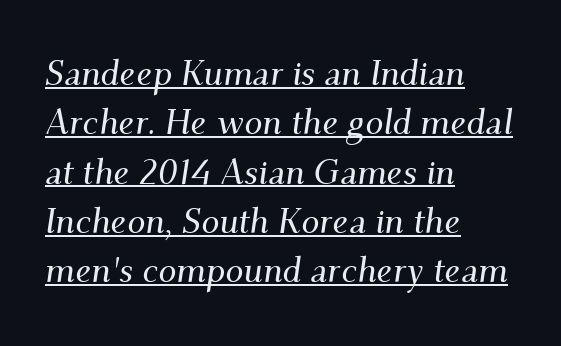
The image shows 36 px serif type, italic (leaning right); set left-aligned, normal line spacing (1.37x), normal letter spacing, underlined; medium stroke contrast and a small x-height.
